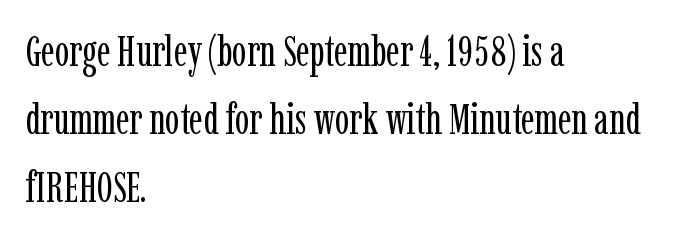
Q: Is the text bold? A: No.
Q: Is the text italic (slanted)? A: No, it is upright.
Q: Is the typeface a serif or a sans-serif typeface? A: Serif.
Q: Is the text underlined? A: No.
Q: How is the paragraph aligned? A: Left-aligned.
Q: Is the spacing between letters normal or unusually wide? A: Normal.
Q: Is the spacing between lines tight, normal or loose? A: Normal.
Q: Width (condensed, normal, or wide)? A: Condensed.
Q: Stroke contrast? A: Low.
Q: x-height? A: Medium.
Q: Monospaced? A: No.
